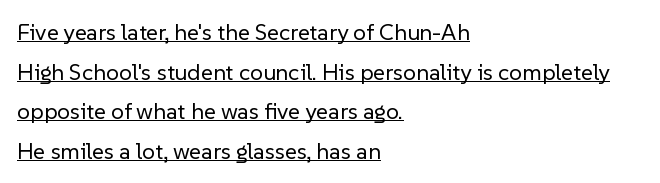
{"italic": "no", "bold": "no", "underline": "yes", "align": "left", "line_spacing_ratio": 1.72, "letter_spacing": "normal", "letter_spacing_em": 0.0, "glyph_px": 23}
